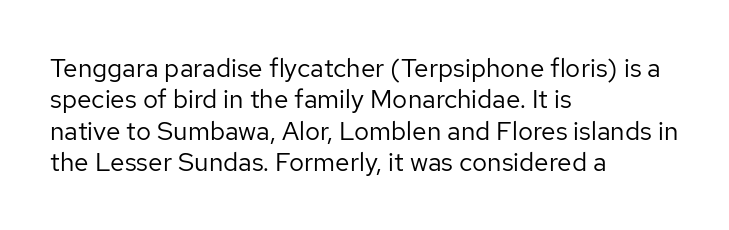
Q: Is the text bold? A: No.
Q: Is the text italic (slanted)? A: No, it is upright.
Q: Is the text underlined? A: No.
Q: How is the paragraph aligned? A: Left-aligned.
Q: Is the spacing between letters normal or unusually wide? A: Normal.
